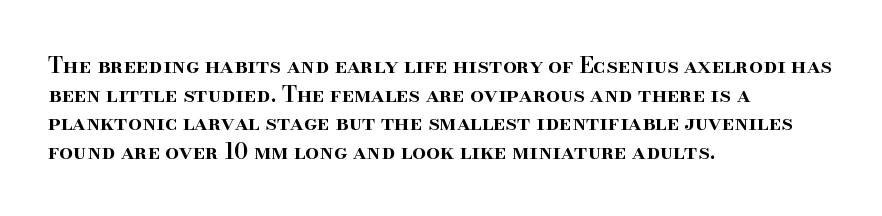
The image shows 22 px text type, upright; set left-aligned, normal line spacing (1.3x), normal letter spacing, not underlined.
